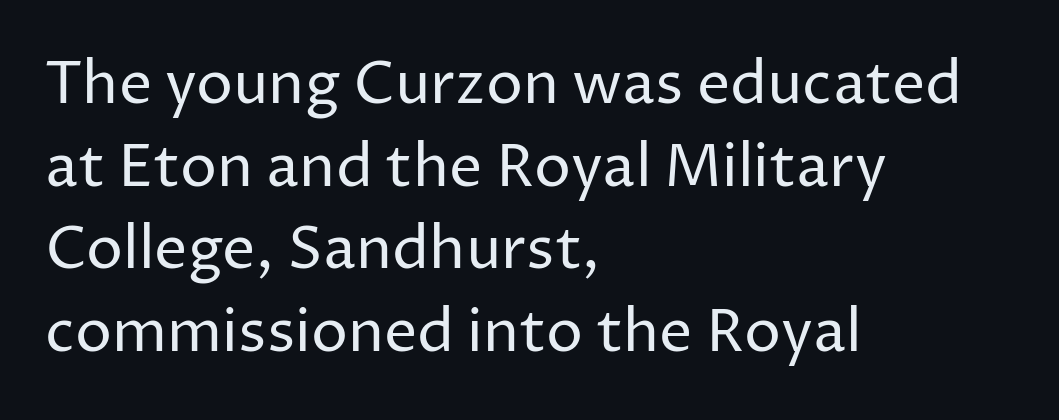
The image shows 59 px regular-weight sans-serif type, upright; set left-aligned, normal line spacing (1.4x), normal letter spacing, not underlined; low stroke contrast and a medium x-height.
